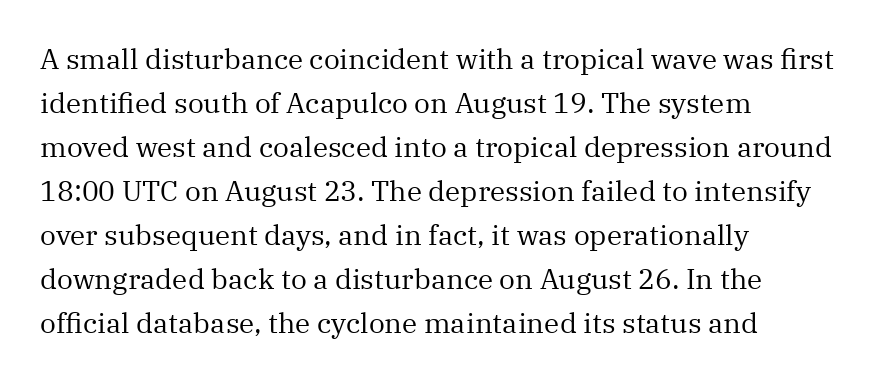
{"serif": "yes", "italic": "no", "bold": "no", "weight": "regular", "width": "normal", "stroke_contrast": "medium", "x_height": "medium", "monospaced": "no", "underline": "no", "align": "left", "line_spacing": "normal", "line_spacing_ratio": 1.57, "letter_spacing": "normal", "letter_spacing_em": 0.0, "glyph_px": 28}
